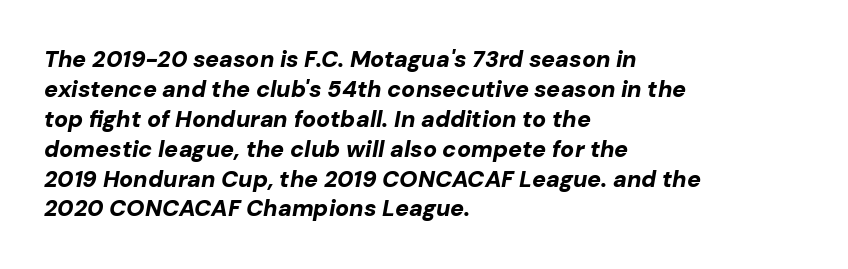
Q: Is the text bold? A: Yes.
Q: Is the text italic (slanted)? A: Yes, it leans right by about 10 degrees.
Q: Is the text underlined? A: No.
Q: How is the paragraph aligned? A: Left-aligned.
Q: Is the spacing between letters normal or unusually wide? A: Normal.
Q: Is the spacing between lines tight, normal or loose? A: Normal.
